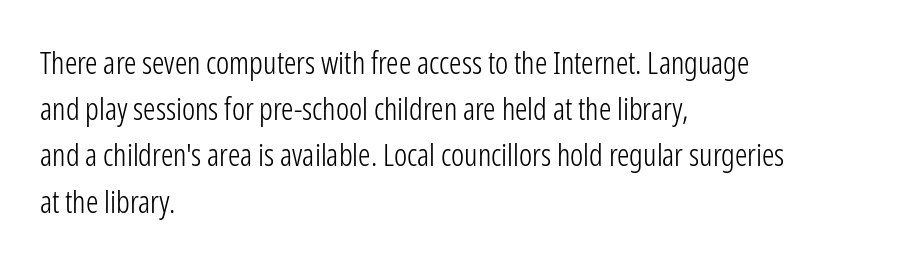
Ordinary non-slanted type is in use. The letters sit at their default tracking, neither squeezed nor spread. How would I describe the line gaps? Plain and ordinary. Examine the stroke ends and you'll find no serifs. The specimen omits any rule beneath the text block's lines. Here the designer chose a conventional face with non-uniform glyph widths.
